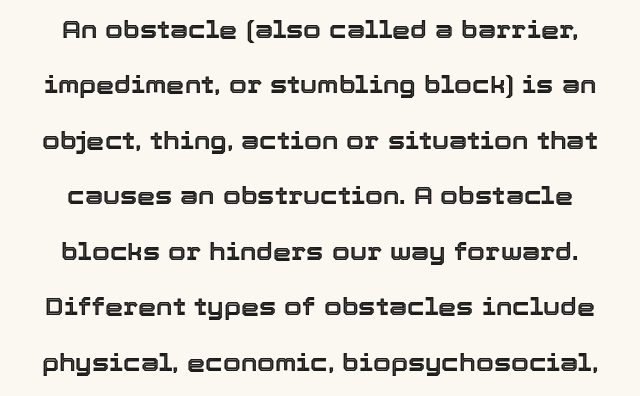
The image shows 23 px text type, upright; set loose line spacing (2.41x), normal letter spacing, not underlined.
